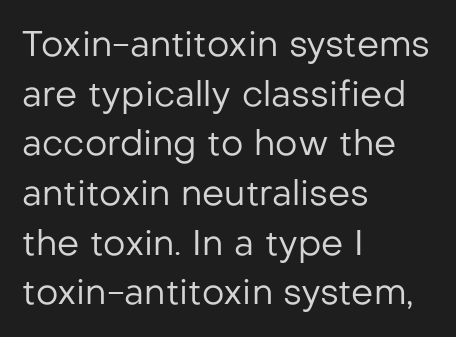
Q: Is the text bold? A: No.
Q: Is the text italic (slanted)? A: No, it is upright.
Q: Is the typeface a serif or a sans-serif typeface? A: Sans-serif.
Q: Is the text underlined? A: No.
Q: How is the paragraph aligned? A: Left-aligned.
Q: Is the spacing between letters normal or unusually wide? A: Normal.
Q: Is the spacing between lines tight, normal or loose? A: Normal.
Q: Width (condensed, normal, or wide)? A: Normal.
Q: Stroke contrast? A: Low.
Q: x-height? A: Medium.
Q: Monospaced? A: No.
